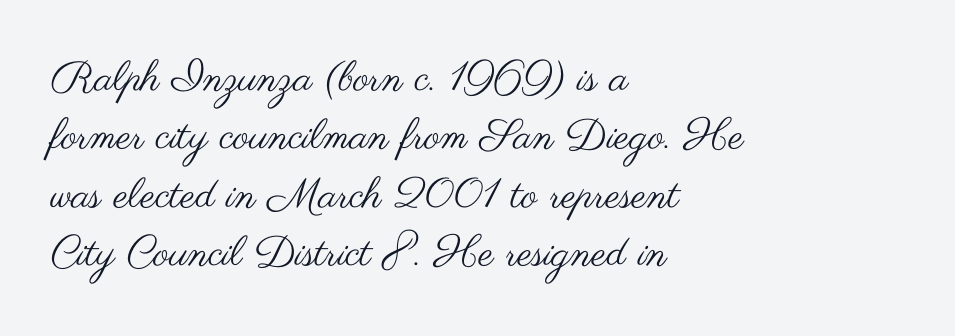
Rule under the text: the space is simply empty. No heavy texture on the line: the type isn't bold. If you drew a ruler down the left edge, every line would touch it.
